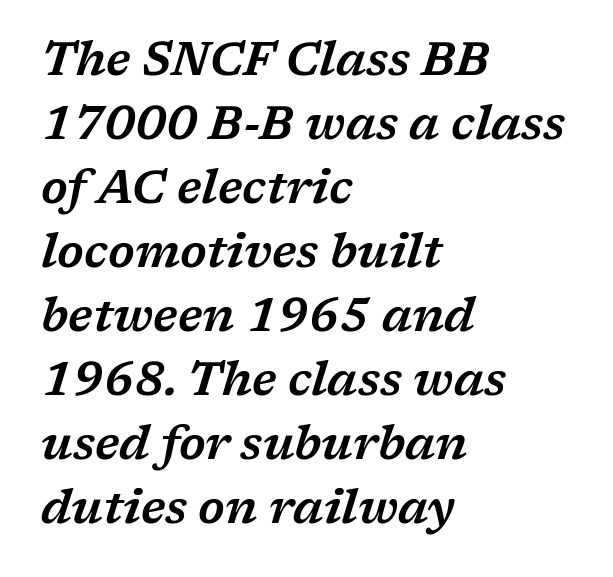
Q: Is the text italic (slanted)? A: Yes, it leans right by about 17 degrees.
Q: Is the typeface a serif or a sans-serif typeface? A: Serif.
Q: Is the text underlined? A: No.
Q: How is the paragraph aligned? A: Left-aligned.
Q: Is the spacing between letters normal or unusually wide? A: Normal.
Q: Is the spacing between lines tight, normal or loose? A: Normal.
Q: Width (condensed, normal, or wide)? A: Wide.
Q: Stroke contrast? A: Low.
Q: x-height? A: Medium.
Q: Monospaced? A: No.
